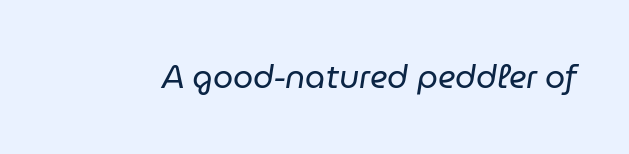
{"italic": "yes", "lean": "right", "slant_degrees": 9, "bold": "no", "weight": "regular", "width": "normal", "stroke_contrast": "low", "x_height": "medium", "monospaced": "no", "underline": "no", "letter_spacing": "normal", "letter_spacing_em": 0.0, "glyph_px": 32}
